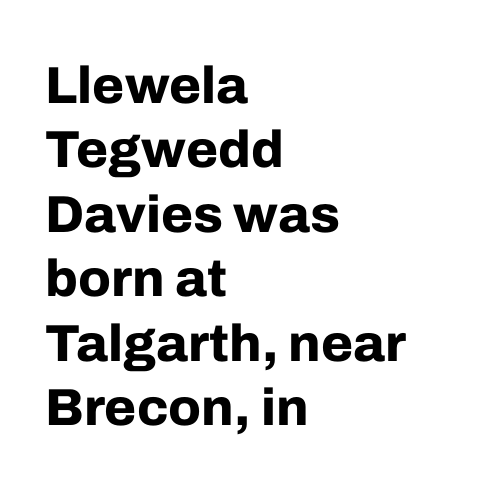
Character widths vary here, with narrow letters taking less room than wide ones. Does the type have serifs? No, each stem ends abruptly. Descenders hang freely into open space. Pretty heavy lettering here — definitely bold. This rendering uses left alignment, leaving the right contour irregular. What stands out about the letter spacing? Nothing — it is the standard amount.
